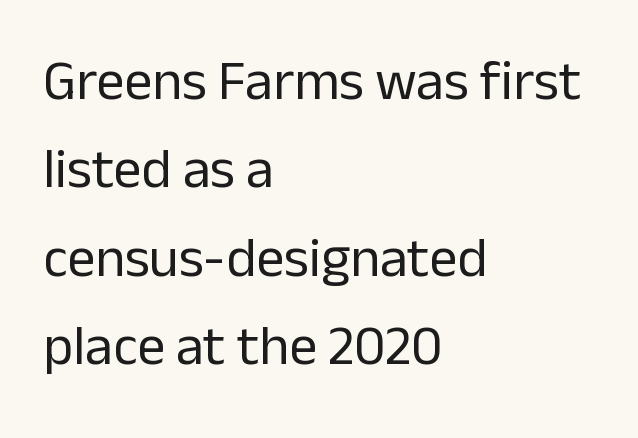
Q: Is the text bold? A: No.
Q: Is the text italic (slanted)? A: No, it is upright.
Q: Is the typeface a serif or a sans-serif typeface? A: Sans-serif.
Q: Is the text underlined? A: No.
Q: How is the paragraph aligned? A: Left-aligned.
Q: Is the spacing between letters normal or unusually wide? A: Normal.
Q: Is the spacing between lines tight, normal or loose? A: Normal.
Q: Width (condensed, normal, or wide)? A: Normal.
Q: Stroke contrast? A: Low.
Q: x-height? A: Medium.
Q: Monospaced? A: No.
